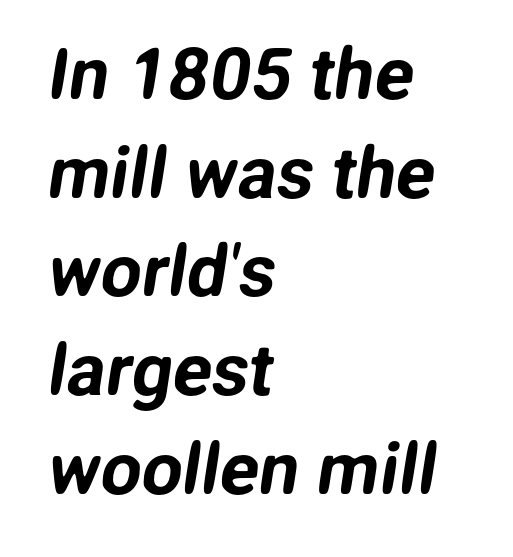
Nothing sits at the stroke ends, so this counts as sans-serif. The line-height multiplier appears to be the usual default. Honestly, the letter spacing is just normal — you wouldn't notice it. The glyphs are unaccompanied by any horizontal stroke below them.
